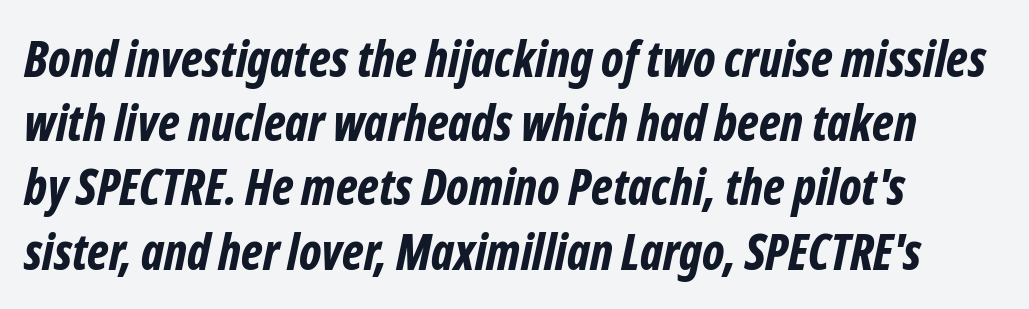
The image shows 49 px bold, condensed type, italic (leaning right); set left-aligned, normal line spacing (1.31x), normal letter spacing, not underlined; low stroke contrast and a medium x-height.
